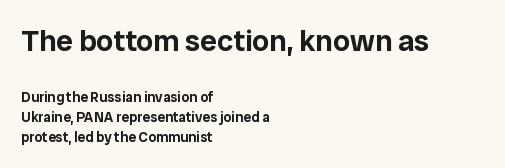
The image shows 30 px sans-serif type, upright; set left-aligned, normal line spacing (1.43x), normal letter spacing, not underlined; the first (top) block is 2.14x larger; low stroke contrast and a medium x-height.
